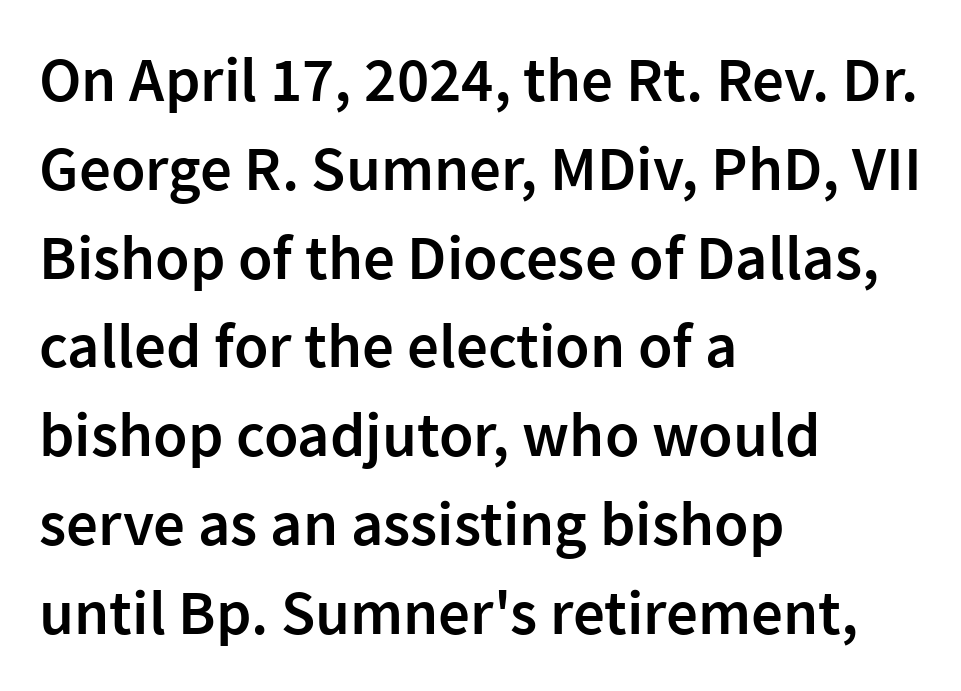
The image shows 63 px semibold sans-serif type, upright; set left-aligned, normal line spacing (1.41x), normal letter spacing, not underlined; low stroke contrast and a medium x-height.
